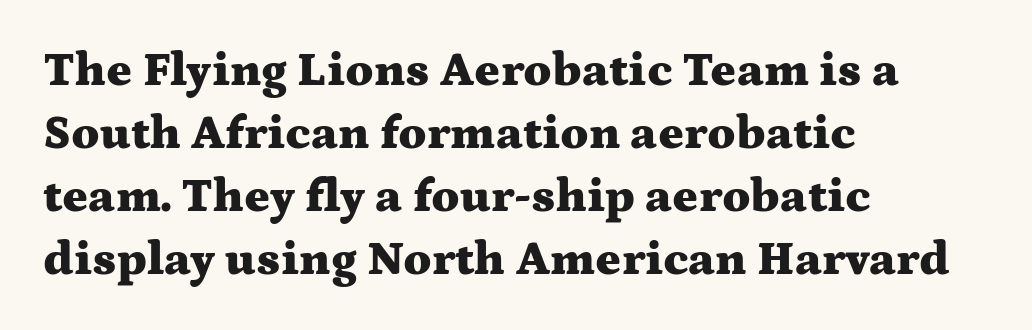
The image shows 48 px heavy, wide serif type, upright; set left-aligned, normal line spacing (1.31x), normal letter spacing, not underlined; medium stroke contrast and a medium x-height.
